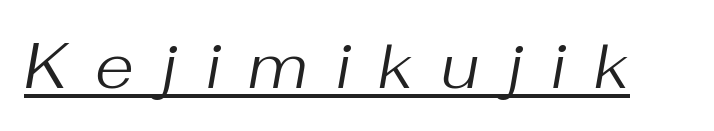
{"italic": "yes", "lean": "right", "slant_degrees": 10, "bold": "no", "weight": "regular", "width": "normal", "stroke_contrast": "medium", "x_height": "medium", "monospaced": "no", "underline": "yes", "letter_spacing": "wide", "letter_spacing_em": 0.43, "glyph_px": 63}
